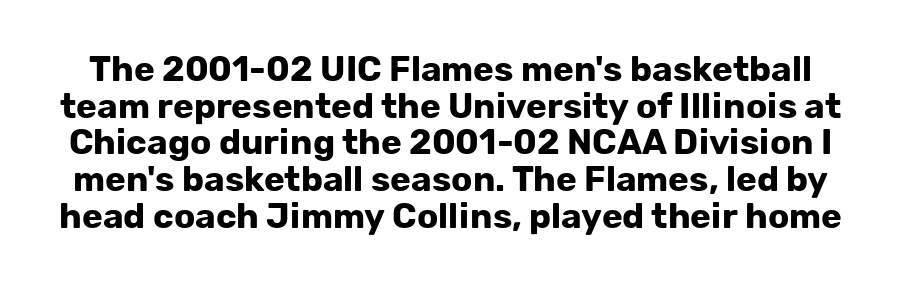
The image shows 35 px bold sans-serif type, upright; set tight line spacing (1.05x), normal letter spacing, not underlined; low stroke contrast and a medium x-height.
